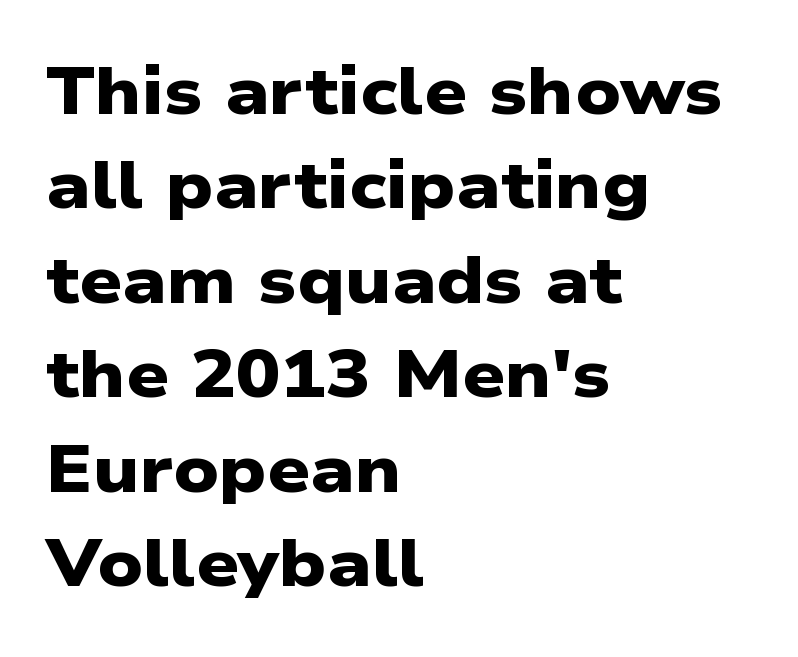
{"serif": "no", "bold": "yes", "weight": "heavy", "width": "wide", "stroke_contrast": "low", "x_height": "medium", "monospaced": "no", "underline": "no", "align": "left", "line_spacing": "normal", "line_spacing_ratio": 1.41, "letter_spacing": "normal", "letter_spacing_em": 0.0, "glyph_px": 67}
